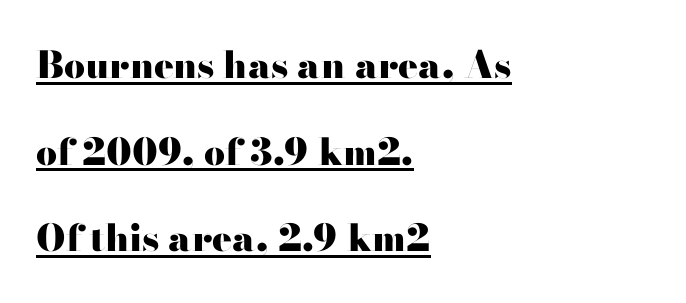
Q: Is the text bold? A: Yes.
Q: Is the text italic (slanted)? A: No, it is upright.
Q: Is the typeface a serif or a sans-serif typeface? A: Sans-serif.
Q: Is the text underlined? A: Yes.
Q: How is the paragraph aligned? A: Left-aligned.
Q: Is the spacing between letters normal or unusually wide? A: Normal.
Q: Is the spacing between lines tight, normal or loose? A: Loose.
Q: Width (condensed, normal, or wide)? A: Wide.
Q: Stroke contrast? A: High.
Q: x-height? A: Small.
Q: Monospaced? A: No.
